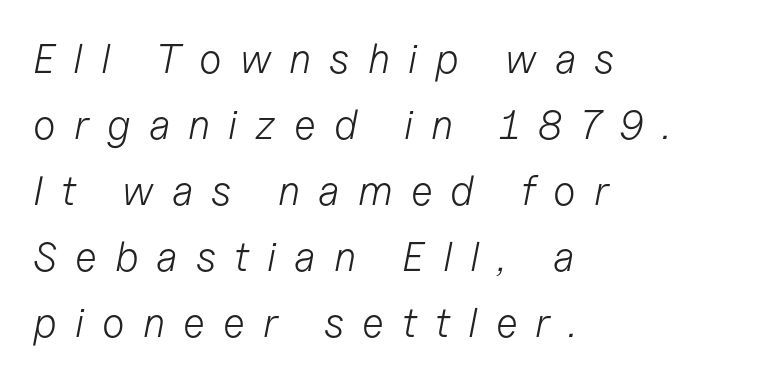
{"italic": "yes", "lean": "right", "slant_degrees": 11, "bold": "no", "weight": "light", "width": "normal", "stroke_contrast": "low", "x_height": "medium", "monospaced": "no", "underline": "no", "align": "left", "line_spacing": "normal", "line_spacing_ratio": 1.61, "letter_spacing": "wide", "letter_spacing_em": 0.44, "glyph_px": 41}
